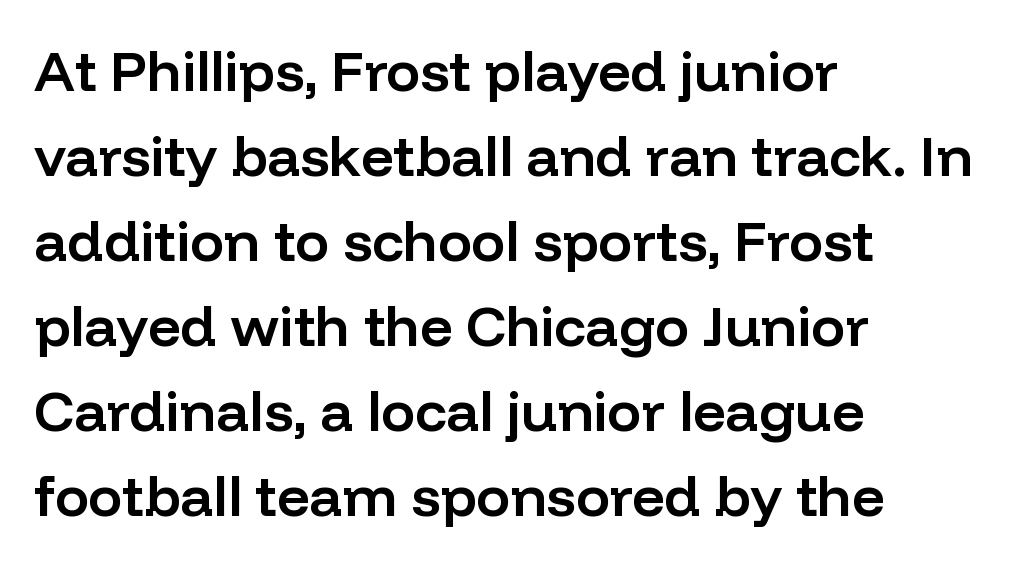
The image shows 57 px semibold sans-serif type, upright; set left-aligned, normal line spacing (1.49x), normal letter spacing, not underlined; low stroke contrast and a medium x-height.
